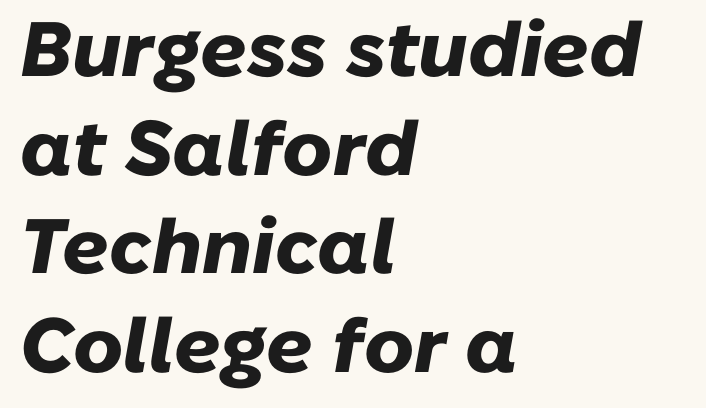
{"italic": "yes", "lean": "right", "slant_degrees": 10, "bold": "yes", "weight": "heavy", "width": "normal", "stroke_contrast": "low", "x_height": "medium", "monospaced": "no", "underline": "no", "align": "left", "line_spacing": "normal", "line_spacing_ratio": 1.28, "letter_spacing": "normal", "letter_spacing_em": 0.0, "glyph_px": 77}
